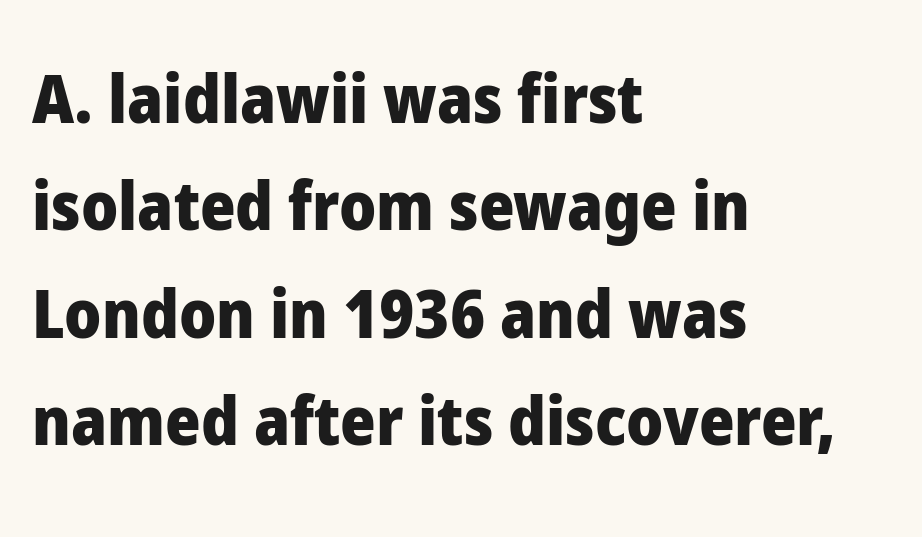
Q: Is the text bold? A: Yes.
Q: Is the text italic (slanted)? A: No, it is upright.
Q: Is the typeface a serif or a sans-serif typeface? A: Sans-serif.
Q: Is the text underlined? A: No.
Q: How is the paragraph aligned? A: Left-aligned.
Q: Is the spacing between letters normal or unusually wide? A: Normal.
Q: Is the spacing between lines tight, normal or loose? A: Normal.
Q: Width (condensed, normal, or wide)? A: Normal.
Q: Stroke contrast? A: Low.
Q: x-height? A: Medium.
Q: Monospaced? A: No.
